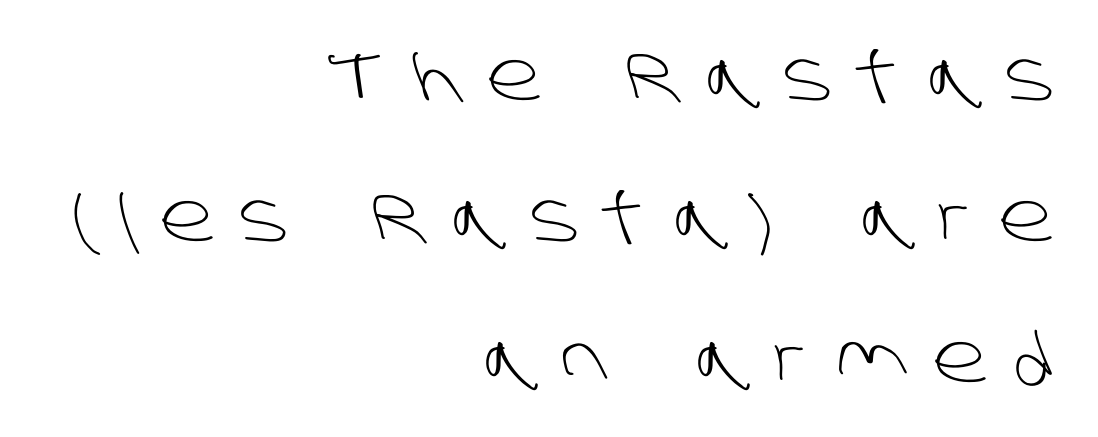
{"serif": "no", "bold": "no", "weight": "light", "width": "normal", "stroke_contrast": "low", "x_height": "large", "monospaced": "no", "underline": "no", "align": "right", "line_spacing": "loose", "line_spacing_ratio": 2.07, "letter_spacing": "wide", "letter_spacing_em": 0.38, "glyph_px": 68}
